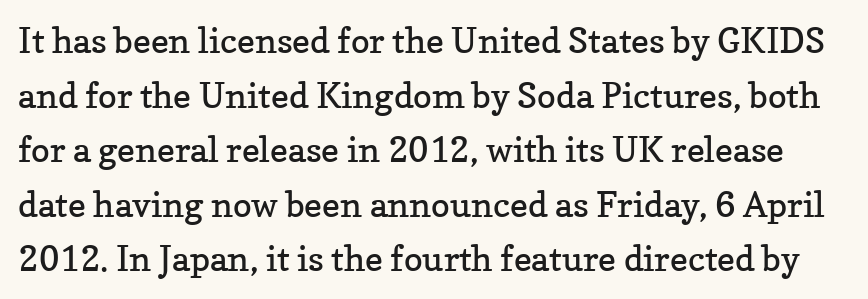
The image shows 35 px regular-weight serif type, upright; set normal line spacing (1.56x), normal letter spacing, not underlined; low stroke contrast and a medium x-height.
